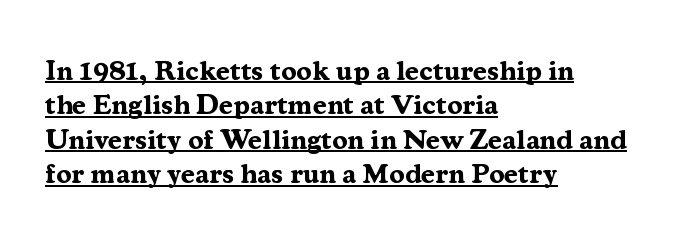
The image shows 28 px bold serif type, upright; set left-aligned, line spacing 1.23x, normal letter spacing, underlined; medium stroke contrast and a medium x-height.
